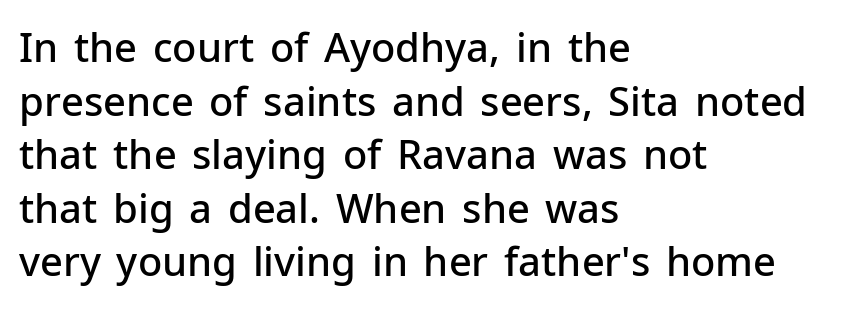
This rendering features lettering with no underline. I'd describe the lettering as semibold — firm but not a full bold. Is there any slant? The stems are plumb. The characters display no serif detailing; their extremities are plain. Think of a printed novel: that variable character pitch is what you see here.
